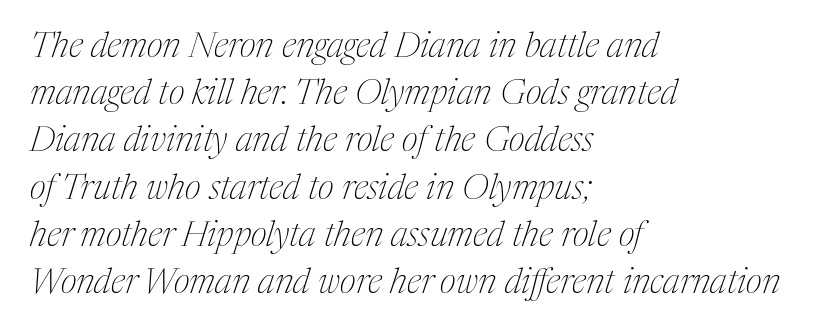
The image shows 35 px thin, condensed serif type, italic (leaning right); set left-aligned, normal line spacing (1.35x), normal letter spacing, not underlined; medium stroke contrast and a medium x-height.
